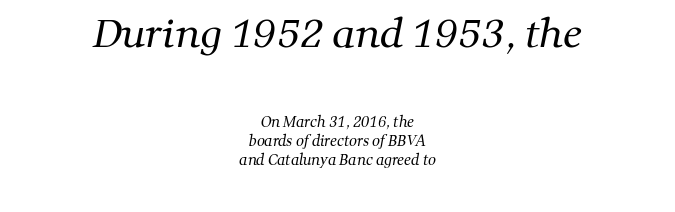
Q: Is the text bold? A: No.
Q: Is the typeface a serif or a sans-serif typeface? A: Serif.
Q: Is the text underlined? A: No.
Q: How is the paragraph aligned? A: Centered.
Q: Is the spacing between letters normal or unusually wide? A: Normal.
Q: Is the spacing between lines tight, normal or loose? A: Normal.
Q: Which block of text is set in a larger size, the first (top) or the second (bottom)? A: The first (top) one.
Q: Width (condensed, normal, or wide)? A: Normal.
Q: Stroke contrast? A: Medium.
Q: x-height? A: Medium.
Q: Monospaced? A: No.
